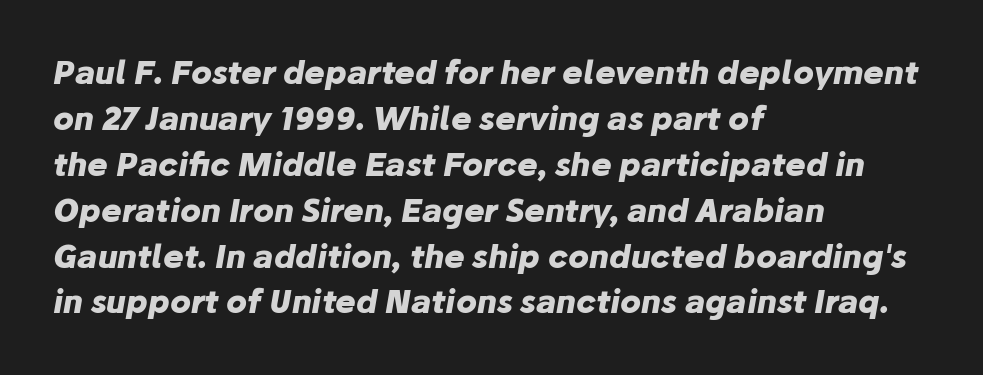
{"italic": "yes", "lean": "right", "slant_degrees": 10, "bold": "yes", "weight": "heavy", "width": "normal", "stroke_contrast": "low", "x_height": "medium", "monospaced": "no", "underline": "no", "align": "left", "line_spacing": "normal", "line_spacing_ratio": 1.48, "letter_spacing": "normal", "letter_spacing_em": 0.0, "glyph_px": 31}
